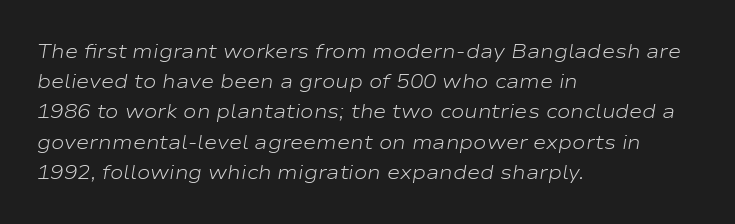
Typeset ragged right — the left edge is the straight one. The passage shown is not underscored anywhere. The whole block is typeset with a tilt. Honestly, the letter spacing is just normal — you wouldn't notice it. Baseline-to-baseline distance is the conventional proportion of letter height.
